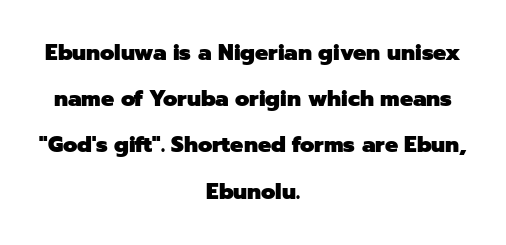
The image shows 22 px bold type, upright; set centered, loose line spacing (2.1x), normal letter spacing, not underlined.
